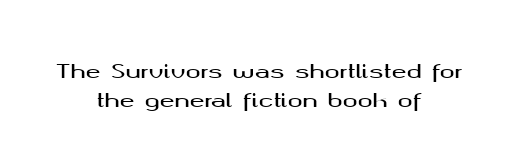
The image shows 20 px text type, upright; set centered, normal line spacing (1.46x), normal letter spacing, not underlined.
